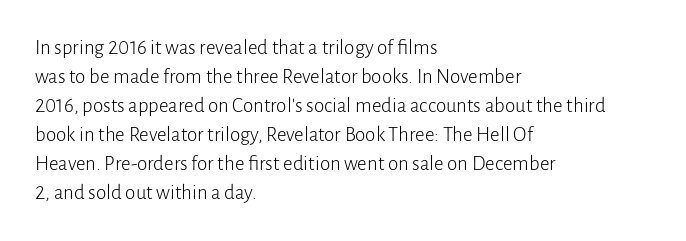
{"italic": "no", "bold": "no", "underline": "no", "align": "left", "line_spacing": "normal", "line_spacing_ratio": 1.38, "letter_spacing": "normal", "letter_spacing_em": 0.0, "glyph_px": 21}
